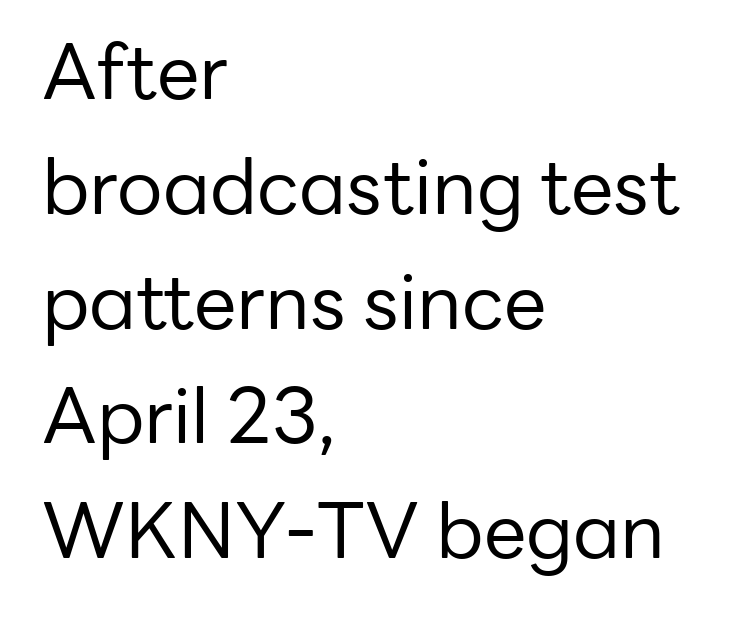
Character widths vary here, with narrow letters taking less room than wide ones. Font category for this specimen: sans-serif. Caption: standard tracking, unaltered. Is there much room between lines? A standard amount, neither cramped nor airy. This rendering uses left alignment, leaving the right contour irregular.
